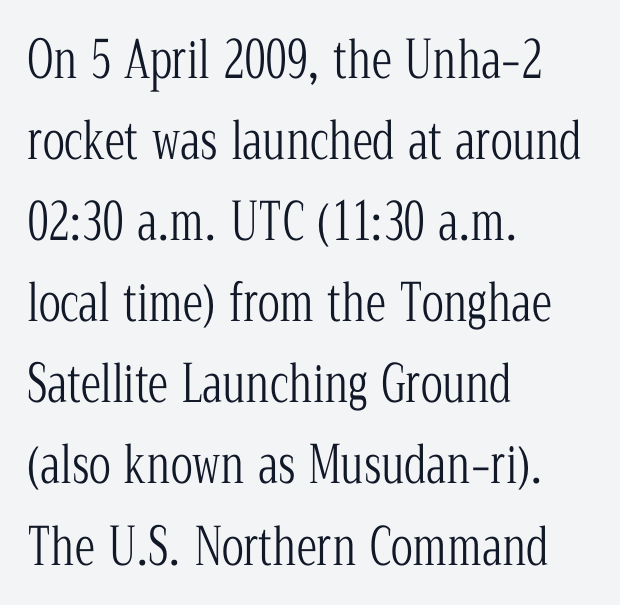
Q: Is the text bold? A: No.
Q: Is the text italic (slanted)? A: No, it is upright.
Q: Is the typeface a serif or a sans-serif typeface? A: Serif.
Q: Is the text underlined? A: No.
Q: How is the paragraph aligned? A: Left-aligned.
Q: Is the spacing between letters normal or unusually wide? A: Normal.
Q: Is the spacing between lines tight, normal or loose? A: Normal.
Q: Width (condensed, normal, or wide)? A: Condensed.
Q: Stroke contrast? A: Low.
Q: x-height? A: Medium.
Q: Monospaced? A: No.
